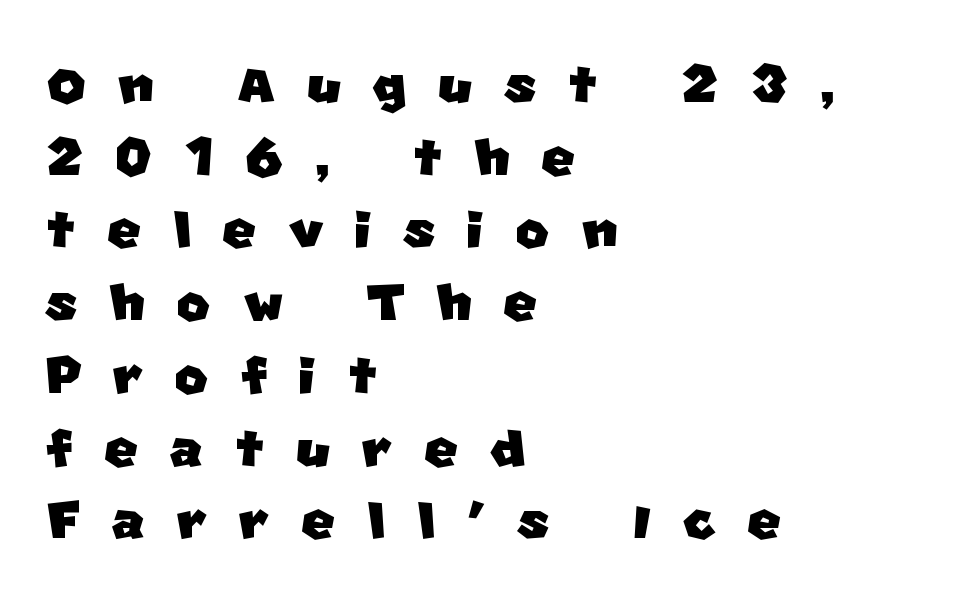
Just letters on the line, the space beneath them empty. No feet cap the strokes, marking this as sans-serif type. Honestly, the letter spacing is so wide it's the main thing you notice. The rag falls on the right side of this text block.
